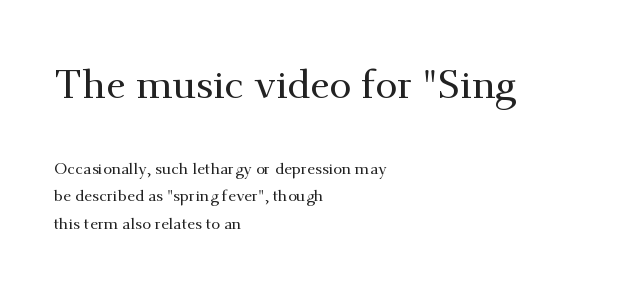
Here the designer chose a conventional face with non-uniform glyph widths. Only glyphs here, with clear space below each row. The letters in the upper block stand taller than those in the block below. A typesetter would mark this as roman, not italic. In CSS terms this would be text-align: left.
